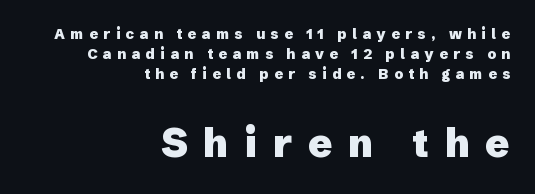
Q: Is the text bold? A: Yes.
Q: Is the text italic (slanted)? A: No, it is upright.
Q: Is the typeface a serif or a sans-serif typeface? A: Sans-serif.
Q: Is the text underlined? A: No.
Q: How is the paragraph aligned? A: Right-aligned.
Q: Is the spacing between letters normal or unusually wide? A: Unusually wide.
Q: Is the spacing between lines tight, normal or loose? A: Normal.
Q: Which block of text is set in a larger size, the first (top) or the second (bottom)? A: The second (bottom) one.
Q: Width (condensed, normal, or wide)? A: Normal.
Q: Stroke contrast? A: Low.
Q: x-height? A: Medium.
Q: Monospaced? A: No.
